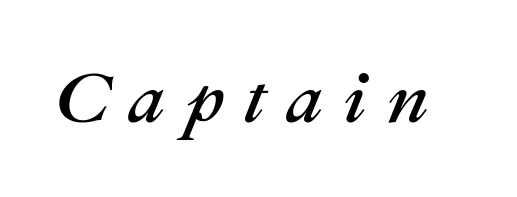
{"italic": "yes", "lean": "right", "slant_degrees": 22, "width": "normal", "stroke_contrast": "medium", "x_height": "medium", "monospaced": "no", "underline": "no", "letter_spacing": "wide", "letter_spacing_em": 0.28, "glyph_px": 72}
